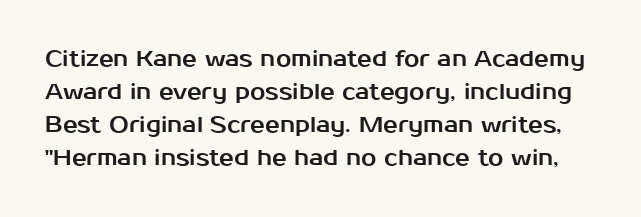
The image shows 22 px text type, upright; set normal line spacing (1.5x), normal letter spacing, not underlined.
